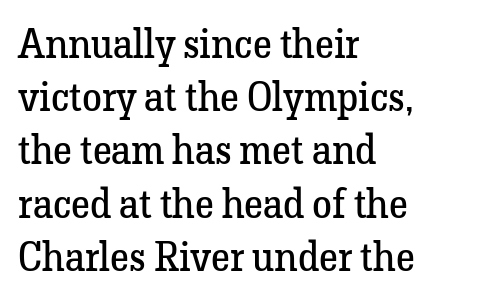
The image shows 40 px regular-weight serif type, upright; set left-aligned, normal line spacing (1.33x), normal letter spacing, not underlined; low stroke contrast and a medium x-height.
